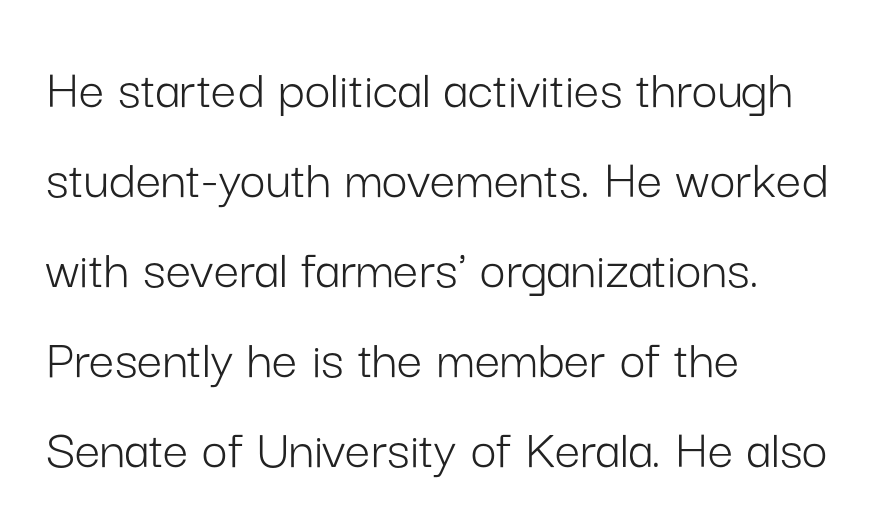
Q: Is the text bold? A: No.
Q: Is the text italic (slanted)? A: No, it is upright.
Q: Is the typeface a serif or a sans-serif typeface? A: Sans-serif.
Q: Is the text underlined? A: No.
Q: How is the paragraph aligned? A: Left-aligned.
Q: Is the spacing between letters normal or unusually wide? A: Normal.
Q: Is the spacing between lines tight, normal or loose? A: Normal.
Q: Width (condensed, normal, or wide)? A: Normal.
Q: Stroke contrast? A: Low.
Q: x-height? A: Medium.
Q: Monospaced? A: No.
